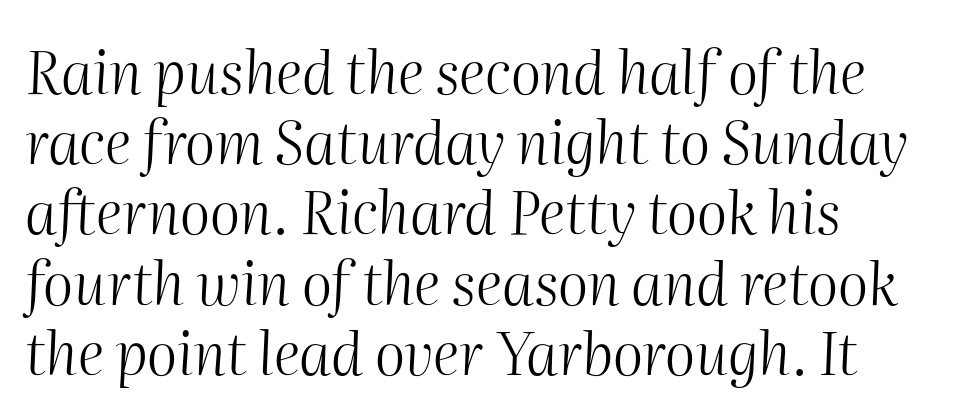
Q: Is the text bold? A: No.
Q: Is the text italic (slanted)? A: Yes, it leans right by about 2 degrees.
Q: Is the text underlined? A: No.
Q: How is the paragraph aligned? A: Left-aligned.
Q: Is the spacing between letters normal or unusually wide? A: Normal.
Q: Width (condensed, normal, or wide)? A: Normal.
Q: Stroke contrast? A: Medium.
Q: x-height? A: Medium.
Q: Monospaced? A: No.
